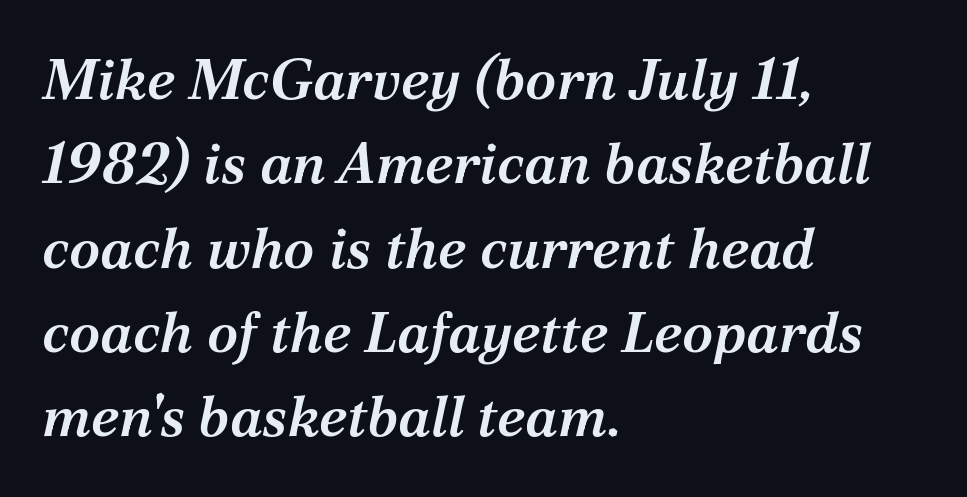
The image shows 57 px semibold serif type, italic (leaning right); set left-aligned, normal line spacing (1.48x), normal letter spacing, not underlined; medium stroke contrast and a medium x-height.
